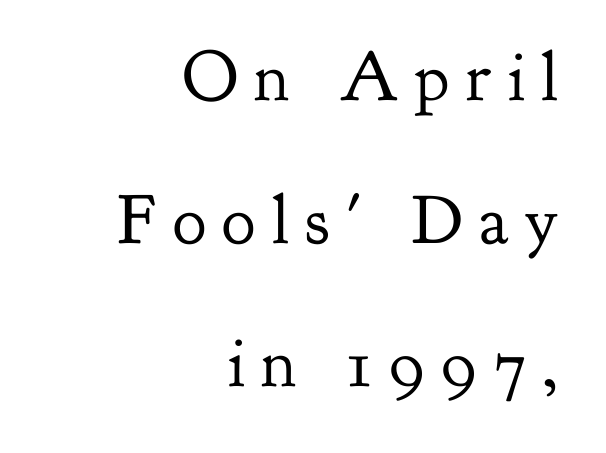
{"serif": "yes", "italic": "no", "bold": "no", "weight": "regular", "width": "normal", "stroke_contrast": "low", "x_height": "small", "monospaced": "no", "underline": "no", "align": "right", "line_spacing": "loose", "line_spacing_ratio": 2.04, "letter_spacing": "wide", "letter_spacing_em": 0.24, "glyph_px": 70}
